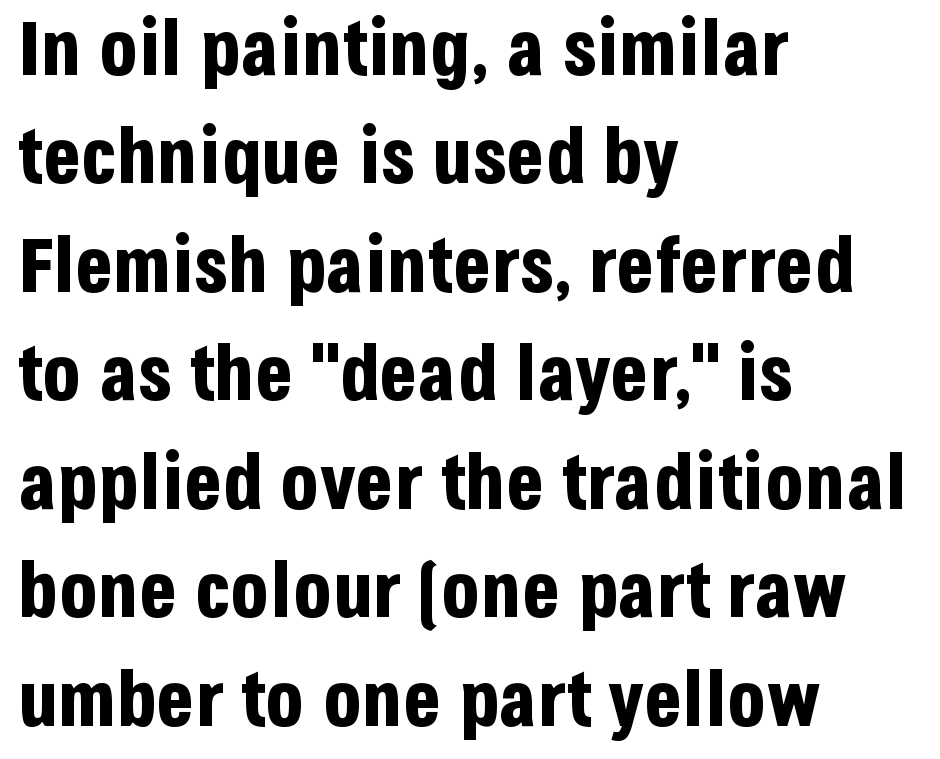
Q: Is the text bold? A: Yes.
Q: Is the text italic (slanted)? A: No, it is upright.
Q: Is the typeface a serif or a sans-serif typeface? A: Sans-serif.
Q: Is the text underlined? A: No.
Q: How is the paragraph aligned? A: Left-aligned.
Q: Is the spacing between letters normal or unusually wide? A: Normal.
Q: Is the spacing between lines tight, normal or loose? A: Normal.
Q: Width (condensed, normal, or wide)? A: Condensed.
Q: Stroke contrast? A: Low.
Q: x-height? A: Large.
Q: Monospaced? A: No.
